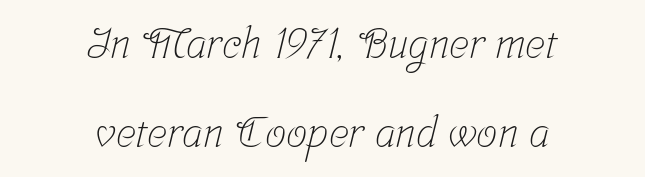
The image shows 42 px light, condensed serif type; set centered, loose line spacing (2.13x), normal letter spacing, not underlined; low stroke contrast and a medium x-height.
